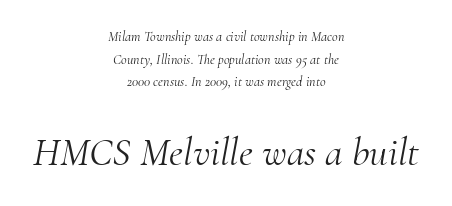
Horizontal bands of white between lines are of average thickness. Two sizes are in play, and the larger belongs to the second block. The rendering positions every line midway between the sides. Think standard paragraph weight, or any step lighter than that. Regarding serifs, this sample has them. Is this a fixed-width face? No — the glyphs have proportional, varying widths.
